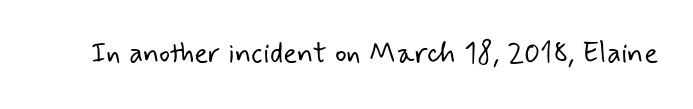
Glance below the letters and you will spot only blank space. You can tell from the bare stems that sans-serif type was used. Looks like regular typesetting: each glyph gets only the width it needs. Nothing heavy about these letters — not bold at all.
